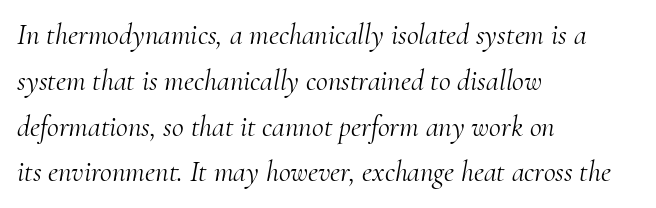
Q: Is the text bold? A: No.
Q: Is the text italic (slanted)? A: Yes, it leans right by about 10 degrees.
Q: Is the typeface a serif or a sans-serif typeface? A: Serif.
Q: Is the text underlined? A: No.
Q: How is the paragraph aligned? A: Left-aligned.
Q: Is the spacing between letters normal or unusually wide? A: Normal.
Q: Is the spacing between lines tight, normal or loose? A: Normal.
Q: Width (condensed, normal, or wide)? A: Normal.
Q: Stroke contrast? A: Medium.
Q: x-height? A: Small.
Q: Monospaced? A: No.
